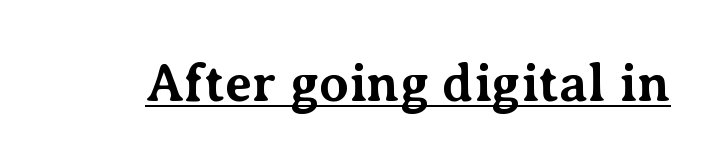
Q: Is the text bold? A: Yes.
Q: Is the text italic (slanted)? A: No, it is upright.
Q: Is the typeface a serif or a sans-serif typeface? A: Serif.
Q: Is the text underlined? A: Yes.
Q: Is the spacing between letters normal or unusually wide? A: Normal.
Q: Width (condensed, normal, or wide)? A: Normal.
Q: Stroke contrast? A: Medium.
Q: x-height? A: Medium.
Q: Monospaced? A: No.
